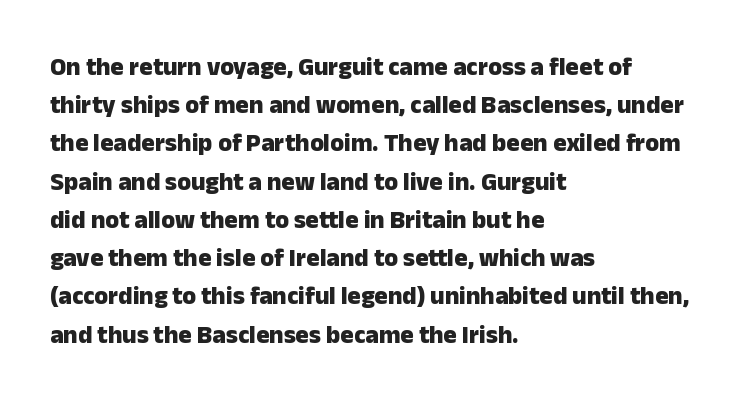
{"italic": "no", "bold": "yes", "underline": "no", "align": "left", "line_spacing": "normal", "line_spacing_ratio": 1.53, "letter_spacing": "normal", "letter_spacing_em": 0.0, "glyph_px": 25}
